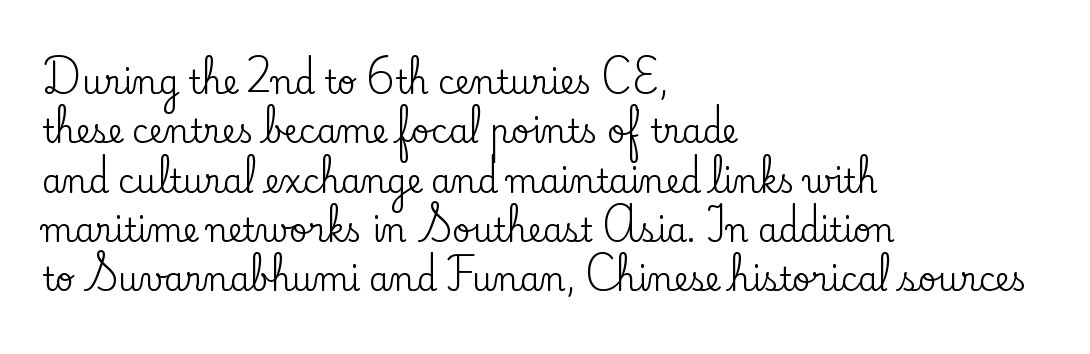
These lines are rendered in a variable-pitch font. The leading is moderate, giving the passage an even texture. Yep, those are serifs on the letters. The ragged edge is on the right, which tells us the setting is flush left. The letterforms sit shoulder to shoulder at normal distance.
